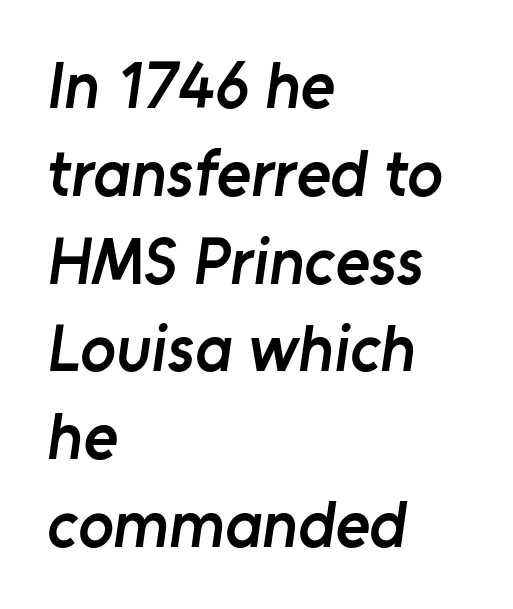
A typesetter would call this proportional, since set widths differ per character. The passage shown has conventional tracking throughout. This is the in-between weight designers call semibold or demi. The paragraph shown leans on its left margin. The specimen omits any rule beneath the text block's lines.
